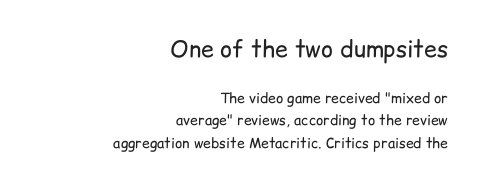
{"italic": "no", "bold": "no", "underline": "no", "align": "right", "line_spacing": "normal", "line_spacing_ratio": 1.62, "letter_spacing": "normal", "letter_spacing_em": 0.0, "larger_block": "first", "size_ratio": 1.64, "glyph_px": 23}
